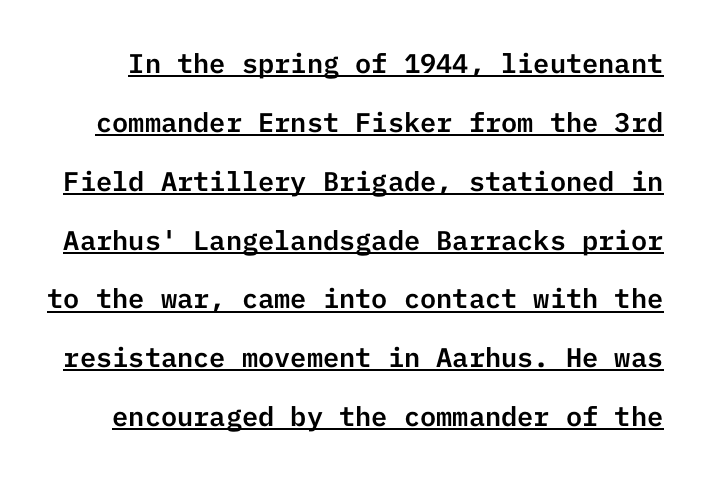
The image shows 27 px text type, upright; set loose line spacing (2.18x), normal letter spacing, underlined.
